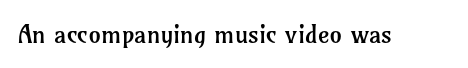
The image shows 25 px text type, upright; set normal letter spacing, not underlined.
